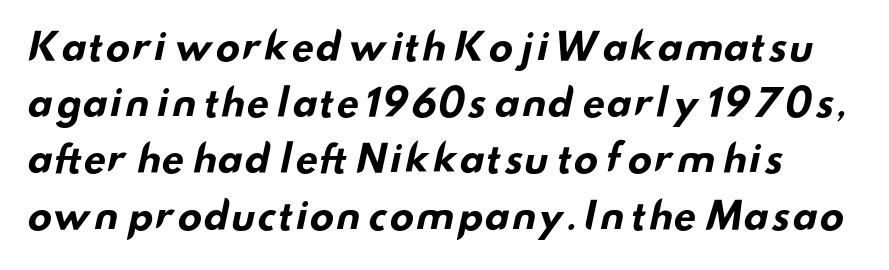
The image shows 37 px bold, wide sans-serif type; set normal line spacing (1.52x), normal letter spacing, not underlined; low stroke contrast and a small x-height.
